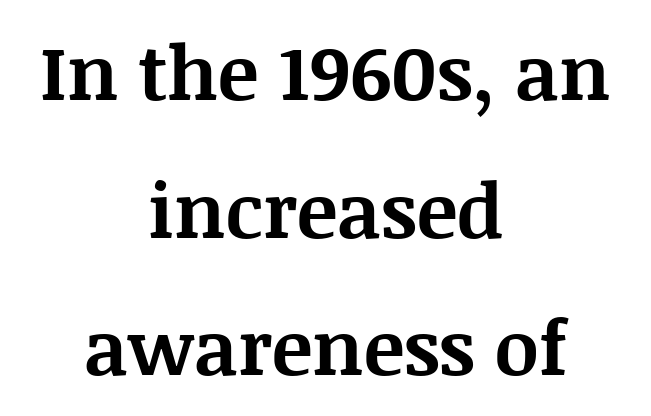
Q: Is the text bold? A: Yes.
Q: Is the text italic (slanted)? A: No, it is upright.
Q: Is the typeface a serif or a sans-serif typeface? A: Serif.
Q: Is the text underlined? A: No.
Q: How is the paragraph aligned? A: Centered.
Q: Is the spacing between letters normal or unusually wide? A: Normal.
Q: Width (condensed, normal, or wide)? A: Normal.
Q: Stroke contrast? A: Medium.
Q: x-height? A: Large.
Q: Monospaced? A: No.
